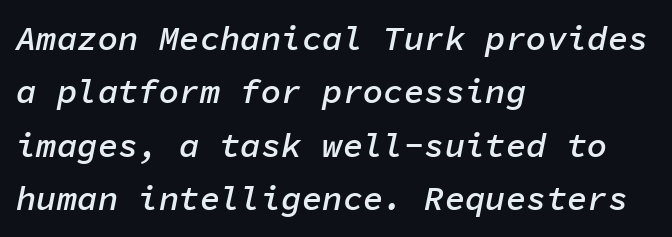
{"italic": "yes", "lean": "right", "slant_degrees": 11, "bold": "semi", "weight": "semibold", "width": "normal", "stroke_contrast": "low", "x_height": "medium", "monospaced": "yes", "underline": "no", "align": "left", "line_spacing": "normal", "line_spacing_ratio": 1.57, "letter_spacing": "normal", "letter_spacing_em": 0.0, "glyph_px": 34}
